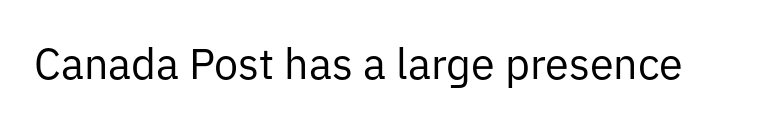
The image shows 43 px regular-weight sans-serif type, upright; set normal letter spacing, not underlined; low stroke contrast and a medium x-height.
